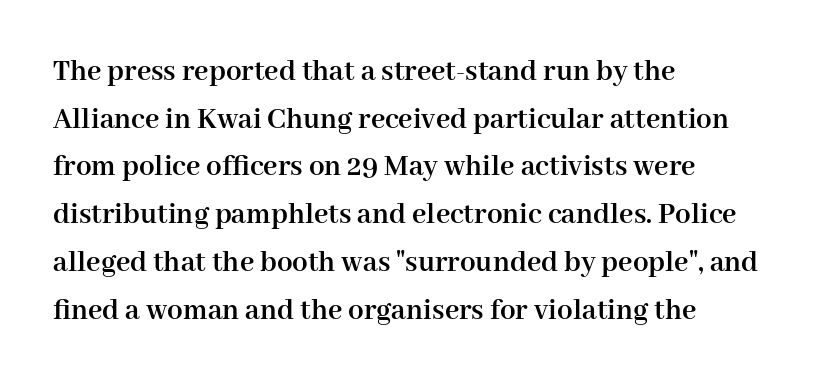
The lettering holds an erect, upright posture throughout. Is the block centered? No — it sits flush against the left margin. Nobody drew a line under any word here. The characters look thick and weighty, a clear bold.
